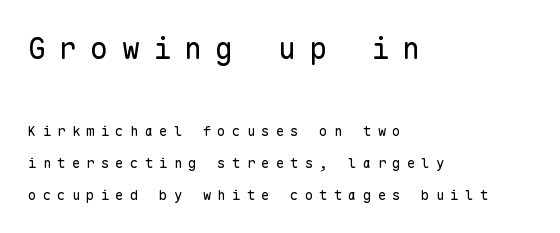
Q: Is the text bold? A: No.
Q: Is the text italic (slanted)? A: No, it is upright.
Q: Is the typeface a serif or a sans-serif typeface? A: Sans-serif.
Q: Is the text underlined? A: No.
Q: How is the paragraph aligned? A: Left-aligned.
Q: Is the spacing between letters normal or unusually wide? A: Unusually wide.
Q: Is the spacing between lines tight, normal or loose? A: Loose.
Q: Which block of text is set in a larger size, the first (top) or the second (bottom)? A: The first (top) one.
Q: Width (condensed, normal, or wide)? A: Normal.
Q: Stroke contrast? A: Low.
Q: x-height? A: Medium.
Q: Monospaced? A: Yes.
